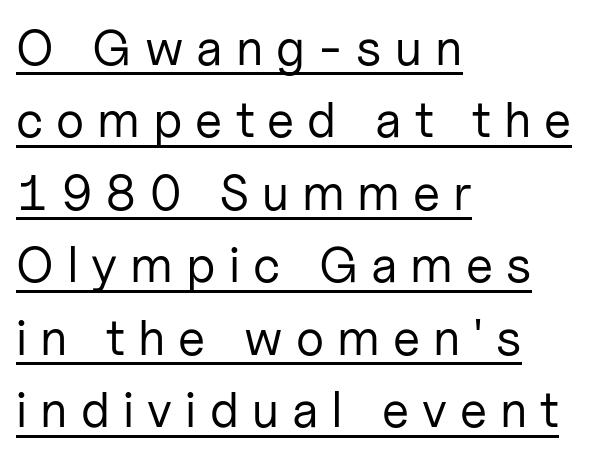
Classification — sans serif. No italicization has been applied; the sample stays upright. The block of text has a typical density, with ordinary space between rows. Does extra space separate the letters? Yes, quite a lot of it. The rendering anchors every line to the left-hand side. Spacing verdict: proportional, widths tailored to each character.
